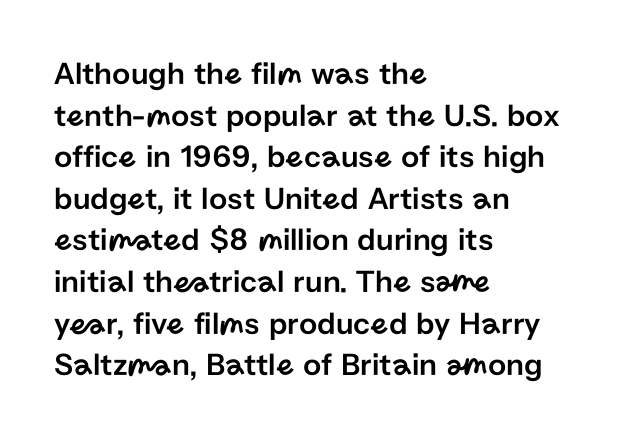
{"serif": "no", "italic": "no", "width": "normal", "stroke_contrast": "low", "x_height": "medium", "monospaced": "no", "underline": "no", "align": "left", "line_spacing": "normal", "line_spacing_ratio": 1.3, "letter_spacing": "normal", "letter_spacing_em": 0.0, "glyph_px": 32}
